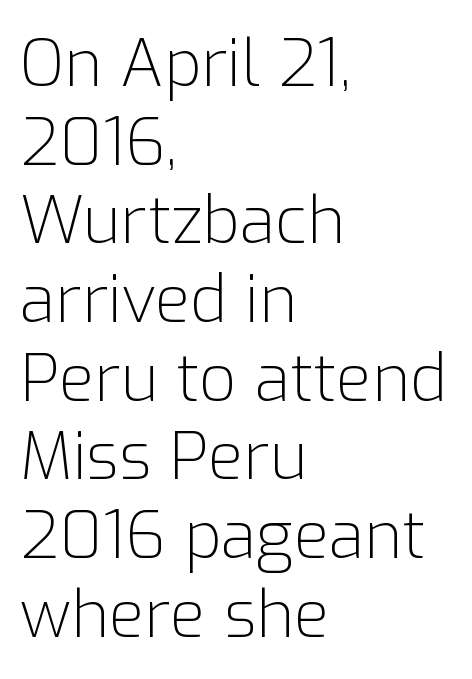
The image shows 65 px light sans-serif type, upright; set left-aligned, line spacing 1.21x, normal letter spacing, not underlined; low stroke contrast and a medium x-height.
